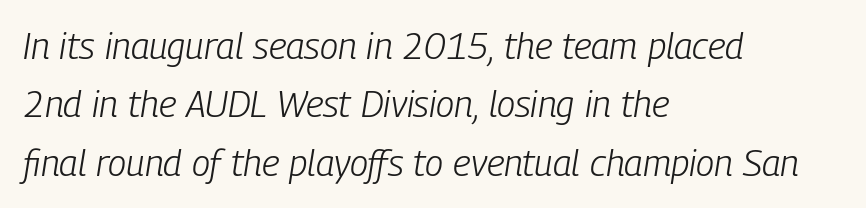
{"italic": "yes", "lean": "right", "slant_degrees": 9, "bold": "no", "weight": "light", "width": "condensed", "stroke_contrast": "low", "x_height": "medium", "monospaced": "no", "underline": "no", "align": "left", "line_spacing": "normal", "line_spacing_ratio": 1.58, "letter_spacing": "normal", "letter_spacing_em": 0.0, "glyph_px": 37}
